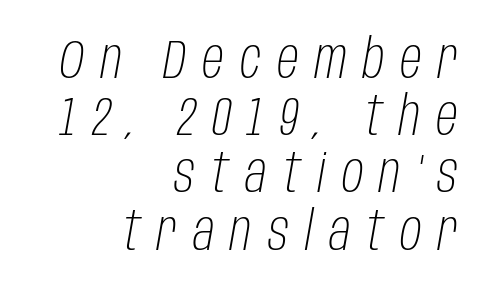
{"italic": "yes", "lean": "right", "slant_degrees": 10, "bold": "no", "weight": "light", "width": "condensed", "stroke_contrast": "low", "x_height": "large", "monospaced": "no", "underline": "no", "align": "right", "line_spacing": "tight", "line_spacing_ratio": 1.06, "letter_spacing": "wide", "letter_spacing_em": 0.3, "glyph_px": 54}
